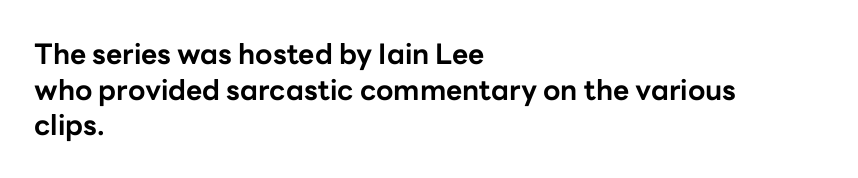
The image shows 28 px bold sans-serif type, upright; set left-aligned, normal line spacing (1.27x), normal letter spacing, not underlined; low stroke contrast and a medium x-height.
